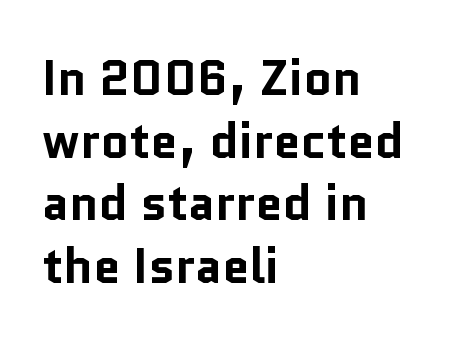
The image shows 49 px bold sans-serif type, upright; set left-aligned, normal line spacing (1.28x), normal letter spacing, not underlined; low stroke contrast and a medium x-height.
